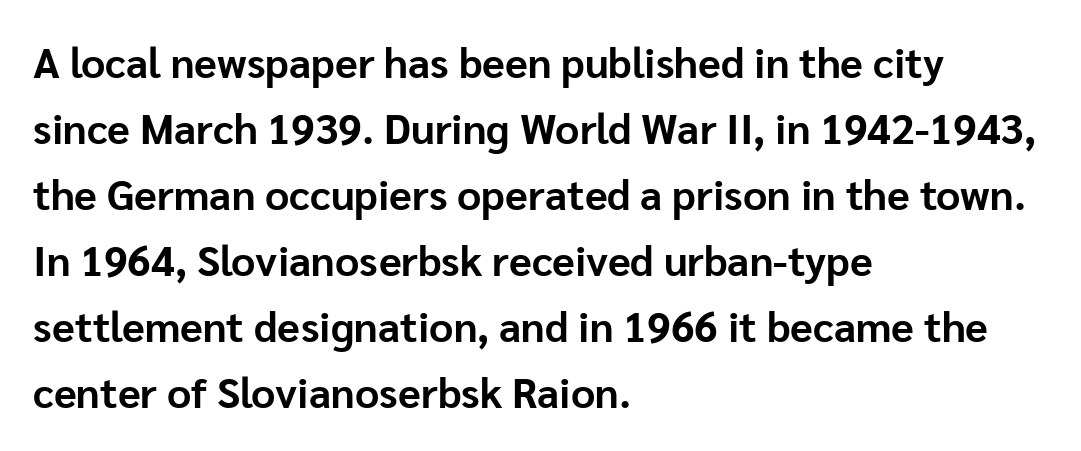
The glyphs are unaccompanied by any horizontal stroke below them. Look at the bottom of the vertical strokes: they stop flat, with no serifs. Italic? Not at all — the glyphs are vertical. How are the letters spaced? Ordinarily, with no added tracking. These words are printed bold, with thick strokes throughout.
